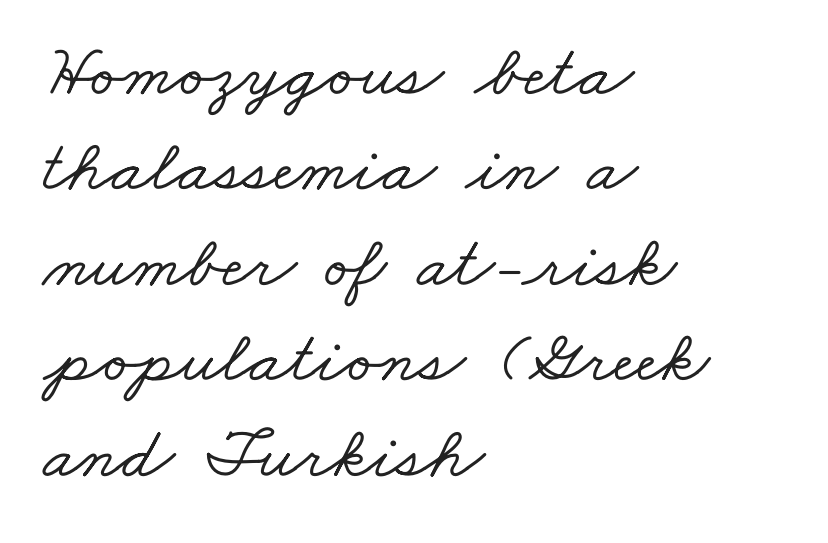
In terms of letterspacing, this is plain default setting. Each new line begins a customary step beneath the previous one. The paragraph has a hard left edge and a soft right edge. Is this a sans? No — the strokes have serifs. Beneath every word, the page is bare.
